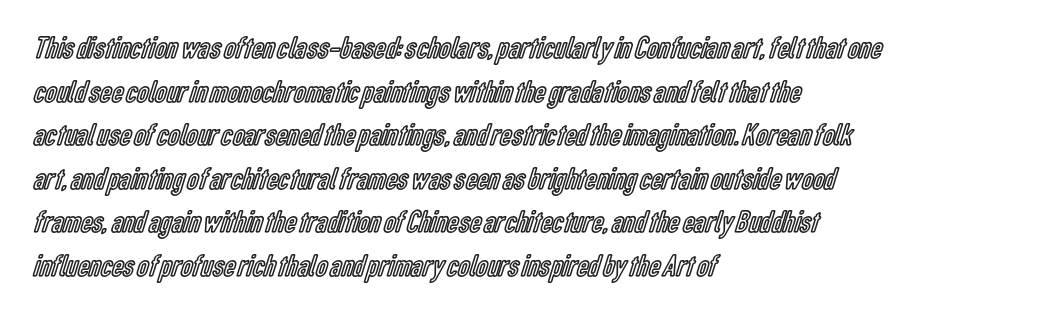
The image shows 32 px condensed type; set left-aligned, normal line spacing (1.36x), normal letter spacing, not underlined; a medium x-height.
